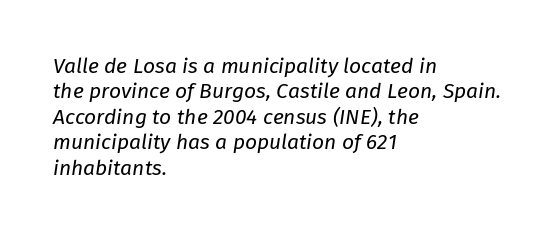
The image shows 21 px text type, italic (leaning right); set left-aligned, line spacing 1.21x, normal letter spacing, not underlined.
